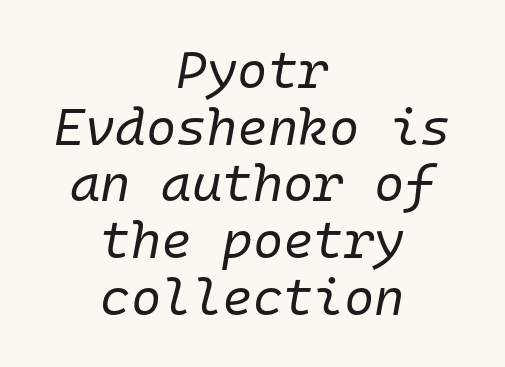
Vertical spacing — tight. Spacing between characters is what you'd get straight out of the box. Looks like terminal output: every glyph gets an equal slot. The face looks like a standard text weight, possibly lighter. Reading down the block, each line starts at a different indent, mirrored at its end. Emphasis-style slanted type is in use.
